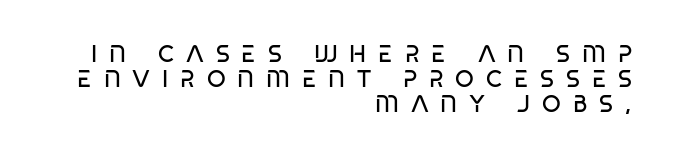
Q: Is the text bold? A: No.
Q: Is the text italic (slanted)? A: No, it is upright.
Q: Is the text underlined? A: No.
Q: How is the paragraph aligned? A: Right-aligned.
Q: Is the spacing between letters normal or unusually wide? A: Unusually wide.
Q: Is the spacing between lines tight, normal or loose? A: Tight.
